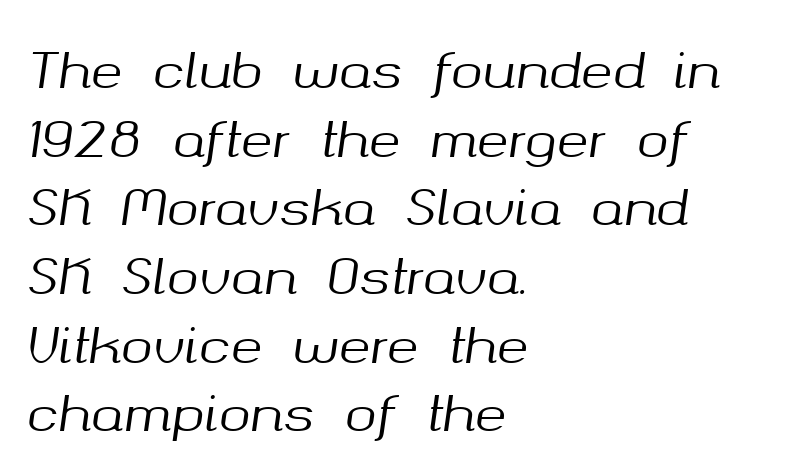
The image shows 48 px text type, italic (leaning right); set left-aligned, normal line spacing (1.43x), normal letter spacing, not underlined; medium stroke contrast and a medium x-height.
